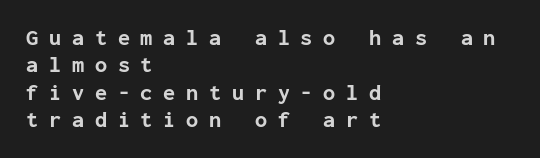
Tracking here is generous; glyphs stand well apart from one another. No word sits above an underline. The ragged edge is on the right, which tells us the setting is flush left. The font's upright variant was chosen for this text.
